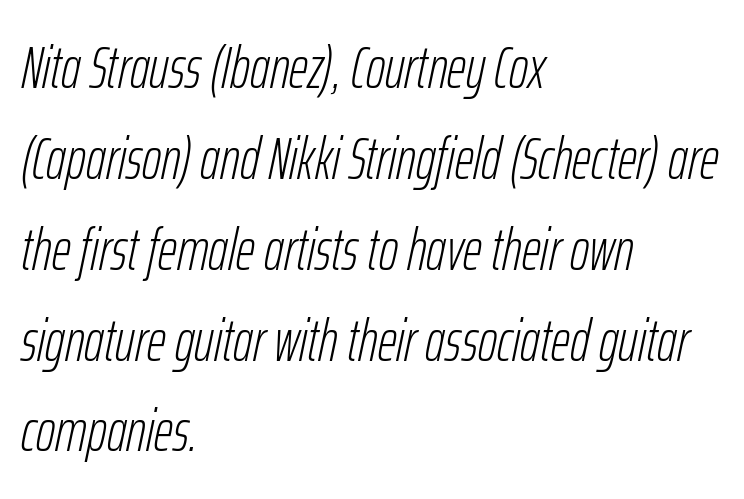
Horizontal bands of white between lines are of average thickness. Students, note that the glyphs here touch the page at normal intervals. The string is rendered with underlining switched off. Caption: multi-line text, flush left, ragged right.
